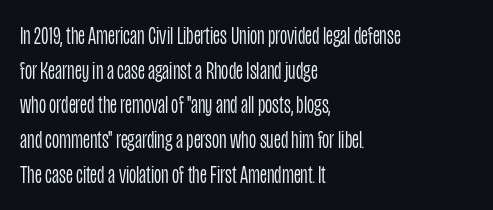
{"italic": "no", "bold": "no", "underline": "no", "align": "left", "line_spacing": "normal", "line_spacing_ratio": 1.39, "letter_spacing": "normal", "letter_spacing_em": 0.0, "glyph_px": 25}
